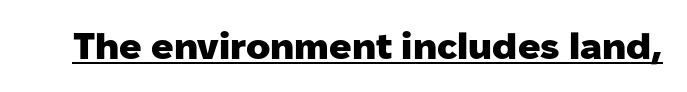
Q: Is the text bold? A: Yes.
Q: Is the text italic (slanted)? A: No, it is upright.
Q: Is the typeface a serif or a sans-serif typeface? A: Sans-serif.
Q: Is the text underlined? A: Yes.
Q: Is the spacing between letters normal or unusually wide? A: Normal.
Q: Width (condensed, normal, or wide)? A: Normal.
Q: Stroke contrast? A: Low.
Q: x-height? A: Medium.
Q: Monospaced? A: No.
